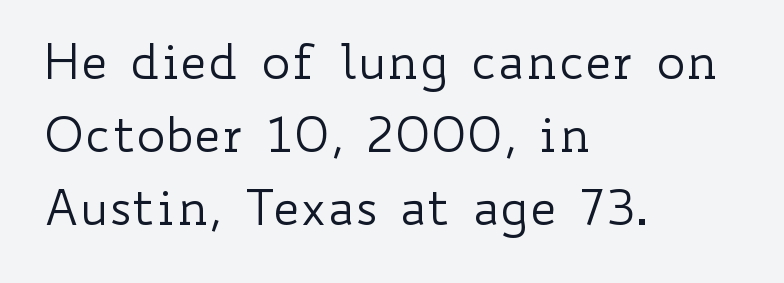
The image shows 49 px regular-weight, wide type, upright; set left-aligned, normal line spacing (1.49x), normal letter spacing, not underlined; low stroke contrast and a small x-height.
